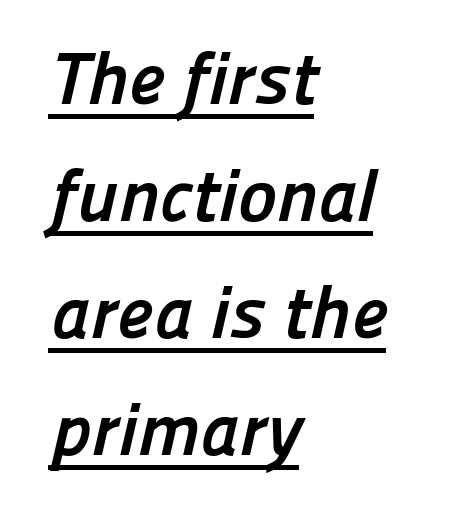
{"serif": "no", "bold": "yes", "weight": "semibold", "width": "normal", "stroke_contrast": "low", "x_height": "medium", "monospaced": "no", "underline": "yes", "align": "left", "line_spacing": "normal", "line_spacing_ratio": 1.58, "letter_spacing": "normal", "letter_spacing_em": 0.0, "glyph_px": 74}
